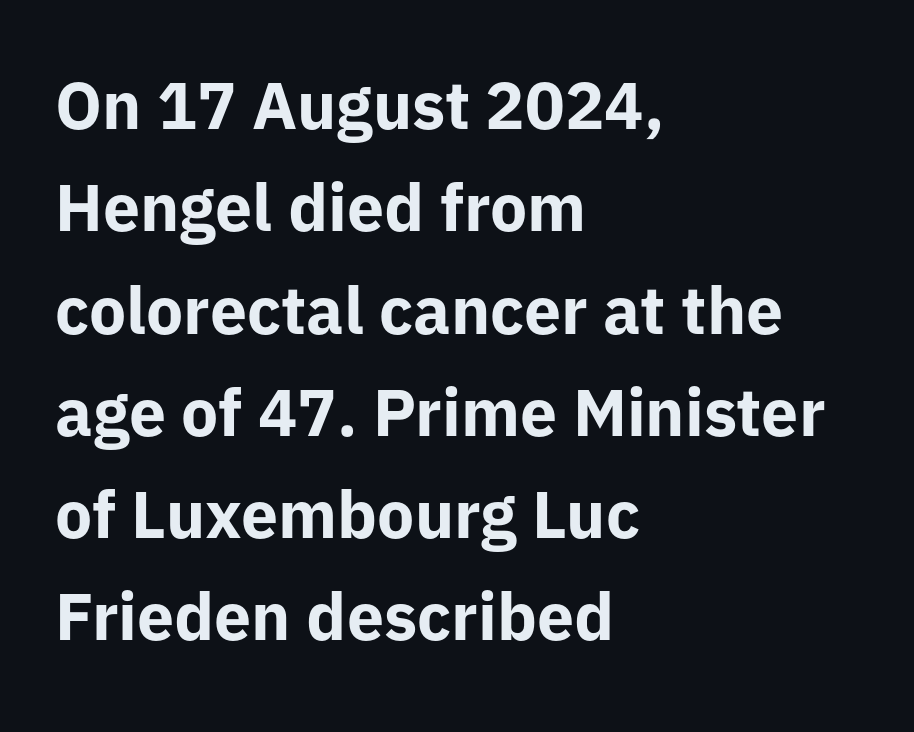
Q: Is the text bold? A: Yes.
Q: Is the text italic (slanted)? A: No, it is upright.
Q: Is the typeface a serif or a sans-serif typeface? A: Sans-serif.
Q: Is the text underlined? A: No.
Q: How is the paragraph aligned? A: Left-aligned.
Q: Is the spacing between letters normal or unusually wide? A: Normal.
Q: Is the spacing between lines tight, normal or loose? A: Normal.
Q: Width (condensed, normal, or wide)? A: Normal.
Q: Stroke contrast? A: Low.
Q: x-height? A: Medium.
Q: Monospaced? A: No.
